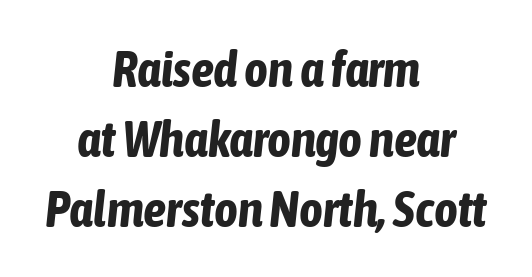
{"italic": "yes", "lean": "right", "slant_degrees": 6, "bold": "yes", "weight": "bold", "width": "condensed", "stroke_contrast": "low", "x_height": "medium", "monospaced": "no", "underline": "no", "align": "center", "line_spacing": "normal", "line_spacing_ratio": 1.37, "letter_spacing": "normal", "letter_spacing_em": 0.0, "glyph_px": 51}
